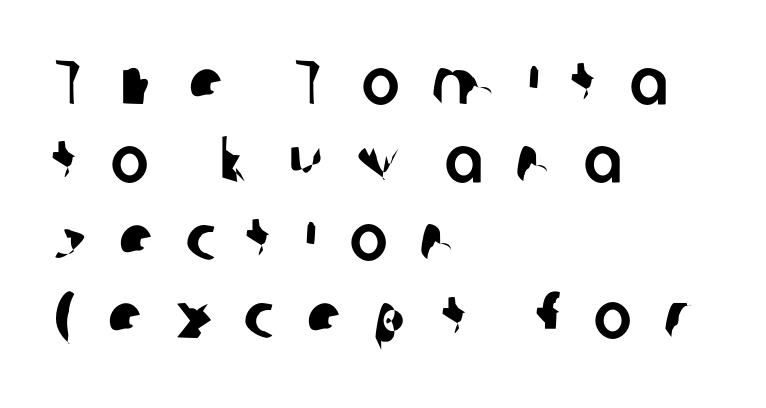
Q: Is the typeface a serif or a sans-serif typeface? A: Sans-serif.
Q: Is the text underlined? A: No.
Q: How is the paragraph aligned? A: Left-aligned.
Q: Is the spacing between letters normal or unusually wide? A: Unusually wide.
Q: Width (condensed, normal, or wide)? A: Normal.
Q: Stroke contrast? A: Low.
Q: x-height? A: Medium.
Q: Monospaced? A: No.
